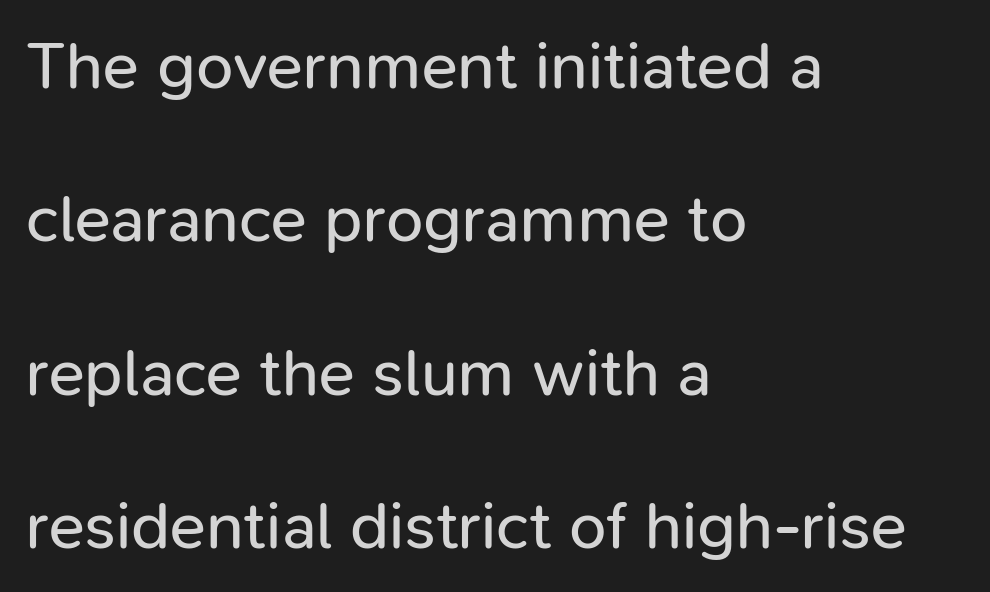
{"serif": "no", "italic": "no", "bold": "no", "weight": "regular", "width": "normal", "stroke_contrast": "low", "x_height": "medium", "monospaced": "no", "underline": "no", "align": "left", "line_spacing": "loose", "line_spacing_ratio": 2.29, "letter_spacing": "normal", "letter_spacing_em": 0.0, "glyph_px": 67}
